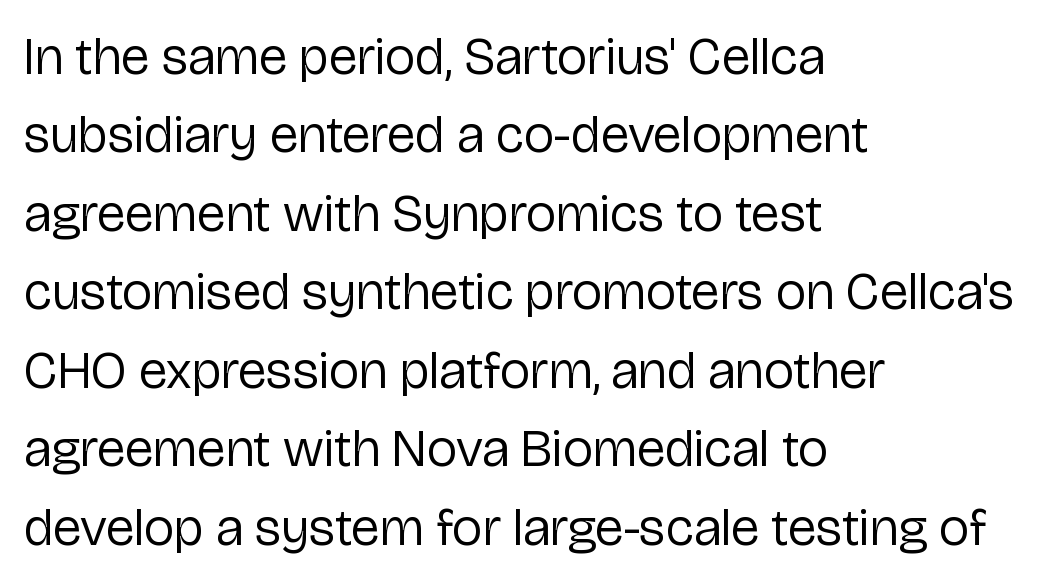
The baseline area is clear. No italicization has been applied; the sample stays upright. This is sans-serif lettering, the kind often seen on screens and signage. The lines sit at an ordinary, default distance from one another. Observe the ordinary spacing: letters are neighbours, not strangers.
